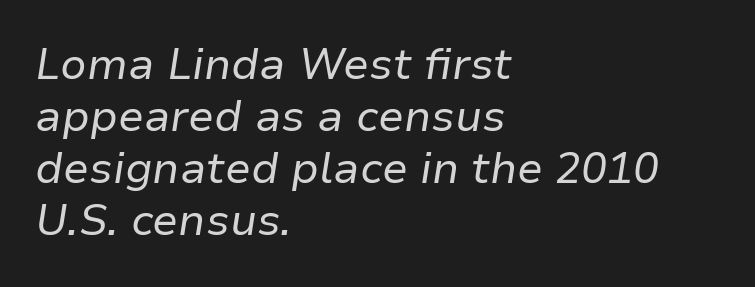
The image shows 43 px regular-weight type, italic (leaning right); set left-aligned, line spacing 1.21x, normal letter spacing, not underlined; low stroke contrast and a medium x-height.
